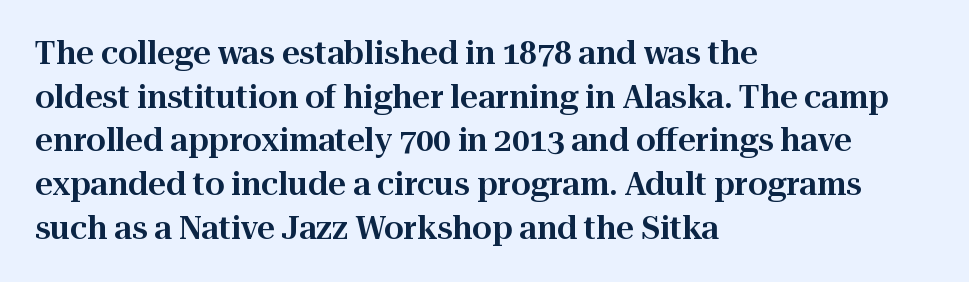
{"serif": "yes", "italic": "no", "width": "normal", "stroke_contrast": "high", "x_height": "medium", "monospaced": "no", "underline": "no", "align": "left", "line_spacing": "normal", "line_spacing_ratio": 1.41, "letter_spacing": "normal", "letter_spacing_em": 0.0, "glyph_px": 31}
